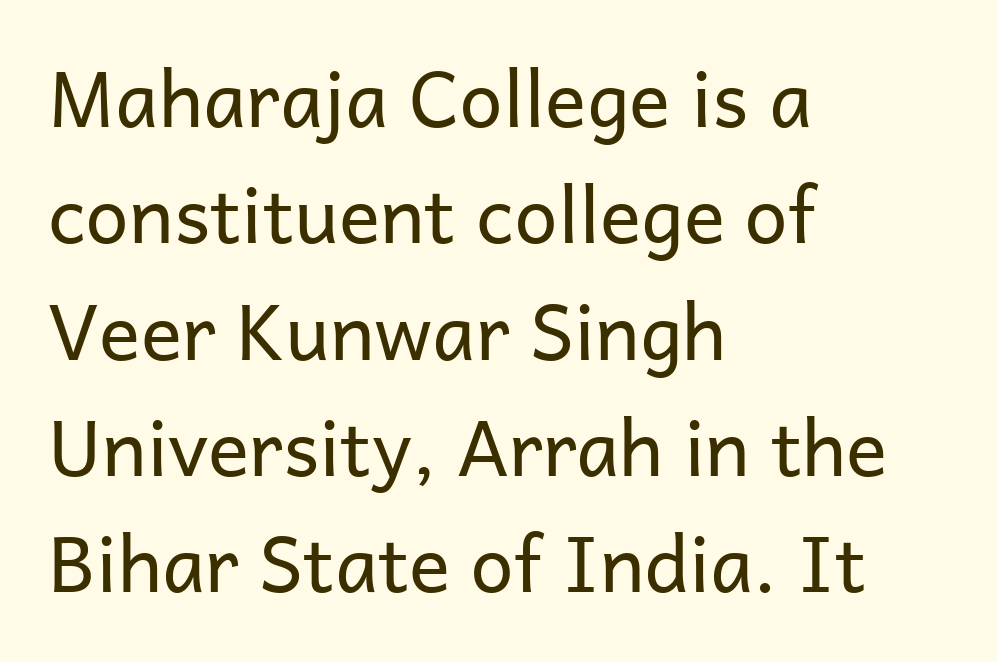
Line spacing here is normal. Posture: upright roman. Alignment: flush left. Quick note: underline off. Observe the ordinary spacing: letters are neighbours, not strangers. Is this a fixed-width face? No — the glyphs have proportional, varying widths.
